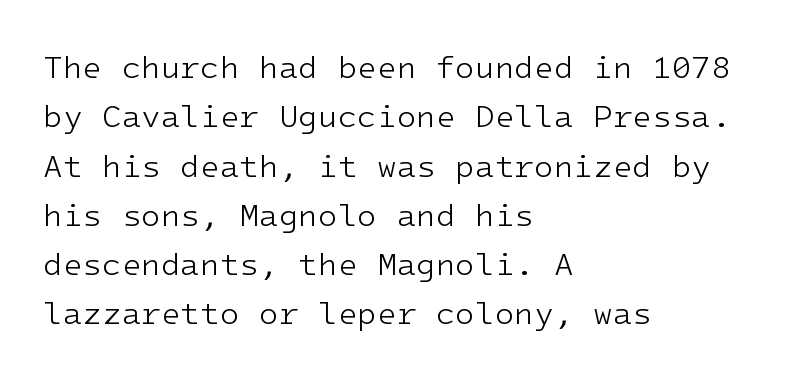
Q: Is the text bold? A: No.
Q: Is the text italic (slanted)? A: No, it is upright.
Q: Is the typeface a serif or a sans-serif typeface? A: Sans-serif.
Q: Is the text underlined? A: No.
Q: How is the paragraph aligned? A: Left-aligned.
Q: Is the spacing between letters normal or unusually wide? A: Normal.
Q: Is the spacing between lines tight, normal or loose? A: Normal.
Q: Width (condensed, normal, or wide)? A: Normal.
Q: Stroke contrast? A: Low.
Q: x-height? A: Medium.
